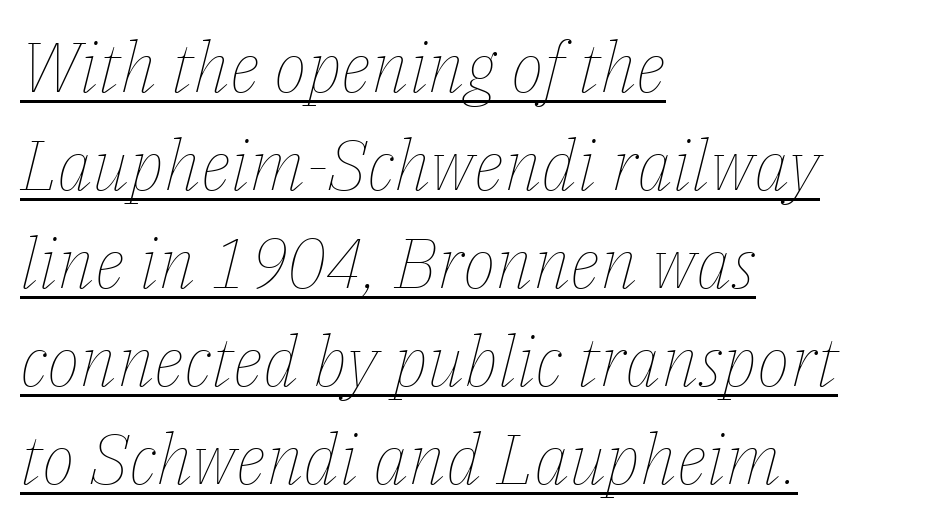
The image shows 70 px thin type, italic (leaning right); set left-aligned, normal line spacing (1.4x), normal letter spacing, underlined; low stroke contrast and a medium x-height.
